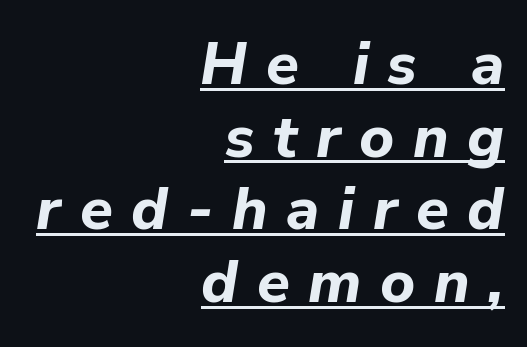
The image shows 60 px bold type, italic (leaning right); set right-aligned, line spacing 1.21x, unusually wide letter spacing (+0.31 em), underlined; low stroke contrast and a medium x-height.
